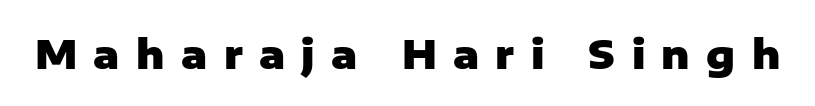
{"serif": "no", "italic": "no", "bold": "yes", "weight": "heavy", "width": "normal", "stroke_contrast": "low", "x_height": "medium", "monospaced": "no", "underline": "no", "letter_spacing": "wide", "letter_spacing_em": 0.42, "glyph_px": 39}
